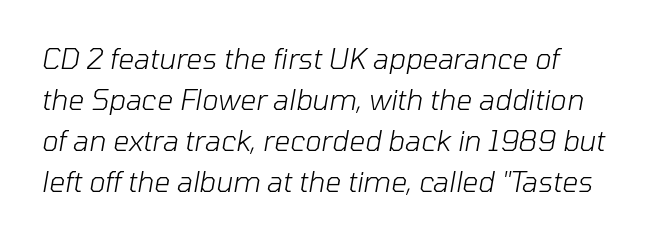
The image shows 28 px light type, italic (leaning right); set normal line spacing (1.46x), normal letter spacing, not underlined; low stroke contrast and a medium x-height.
